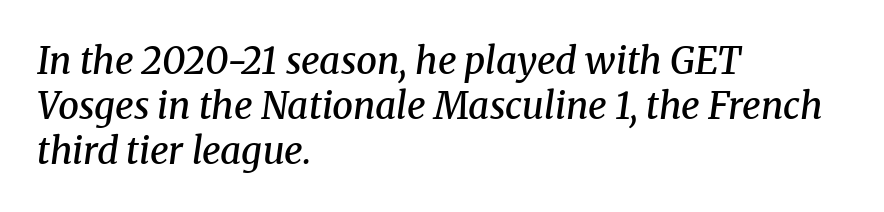
It's the slanting kind of type. Yep, those are serifs on the letters. Set as a demibold, roughly 600 on the weight scale. Proportional: the letters do not fall into vertical columns.
